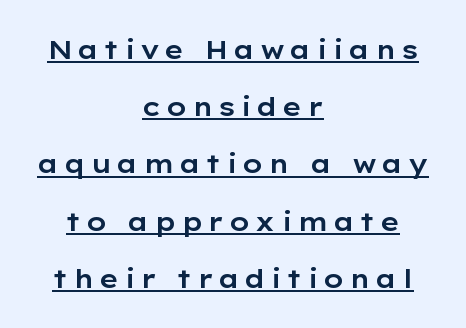
Descenders here cross a horizontal rule under the line. The block of text is sparse from top to bottom, with ample space between rows. Unlike italic type, these characters show no tilt at all. Does the copy run flush right? No — it is centered line by line.
